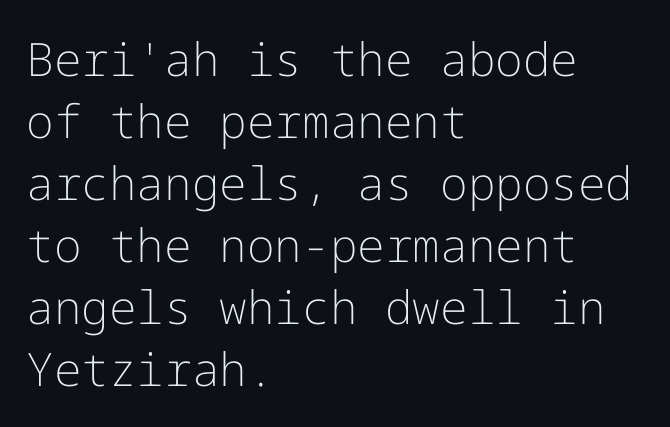
The image shows 46 px light sans-serif type, upright; set left-aligned, normal line spacing (1.35x), normal letter spacing, not underlined; low stroke contrast and a medium x-height.
